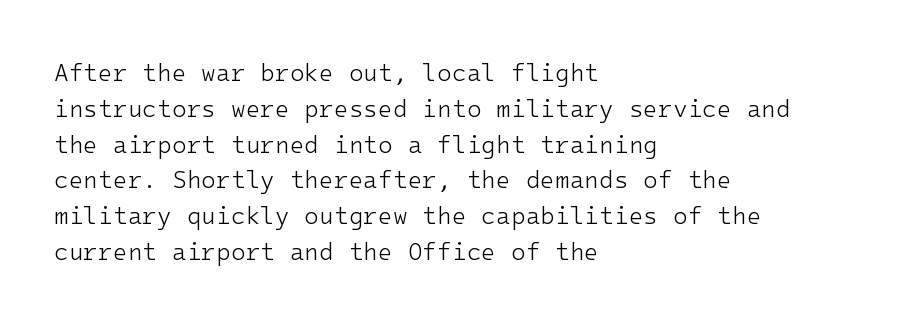
{"italic": "no", "bold": "no", "underline": "no", "align": "left", "line_spacing": "normal", "line_spacing_ratio": 1.49, "letter_spacing": "normal", "letter_spacing_em": 0.0, "glyph_px": 24}
